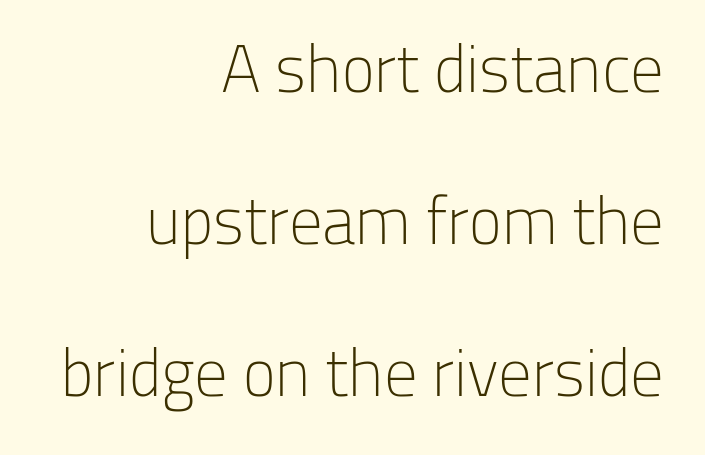
The image shows 67 px light sans-serif type, upright; set right-aligned, loose line spacing (2.27x), normal letter spacing, not underlined; low stroke contrast and a medium x-height.
